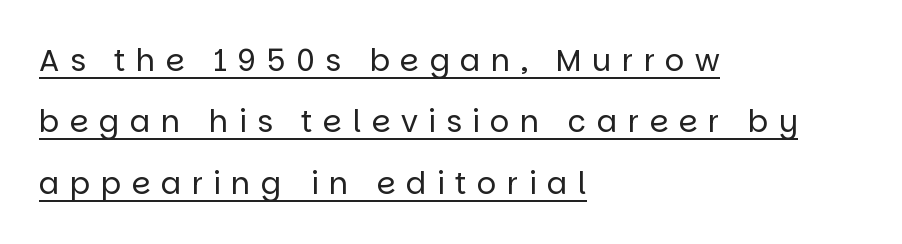
What stands out about the letter spacing? Its width — letters are far apart. These lines are set flush left with a ragged right edge. The text was rendered using a sans face with plain stroke endings. A light-to-regular cut is what we see here.
